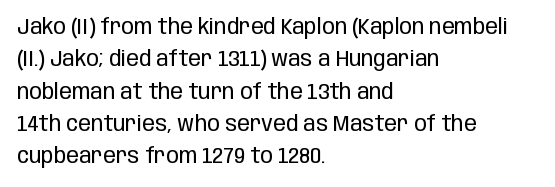
{"italic": "no", "bold": "no", "underline": "no", "align": "left", "line_spacing": "normal", "line_spacing_ratio": 1.54, "letter_spacing": "normal", "letter_spacing_em": 0.0, "glyph_px": 21}
